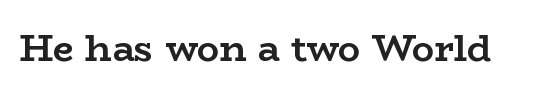
This is heavy type, rendered in bold. Unmarked baselines from the first word to the last. This sample has the flowing, uneven cadence of proportional lettering. The letters carry serifs — small finishing strokes at the ends of their stems. Every stem runs plumb, perpendicular to the baseline. This sample uses plain, unmodified letter spacing.
